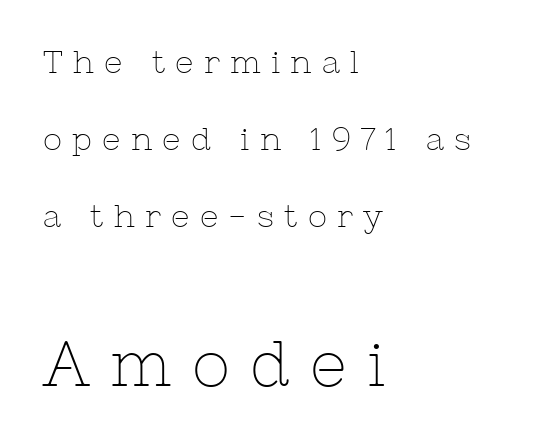
{"serif": "yes", "italic": "no", "bold": "no", "weight": "thin", "width": "normal", "stroke_contrast": "low", "x_height": "medium", "monospaced": "no", "underline": "no", "align": "left", "line_spacing": "loose", "line_spacing_ratio": 2.41, "letter_spacing": "wide", "letter_spacing_em": 0.32, "larger_block": "second", "size_ratio": 2.0, "glyph_px": 64}
